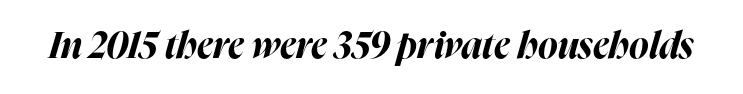
The image shows 37 px bold type, italic (leaning right); set normal letter spacing, not underlined; high stroke contrast and a medium x-height.
